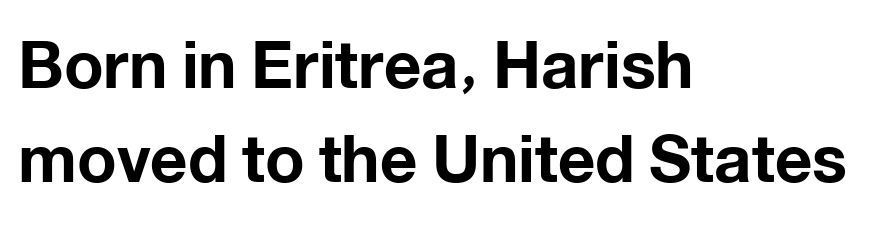
{"serif": "no", "italic": "no", "bold": "yes", "weight": "bold", "width": "normal", "stroke_contrast": "low", "x_height": "medium", "monospaced": "no", "underline": "no", "align": "left", "line_spacing": "normal", "line_spacing_ratio": 1.44, "letter_spacing": "normal", "letter_spacing_em": 0.0, "glyph_px": 65}
